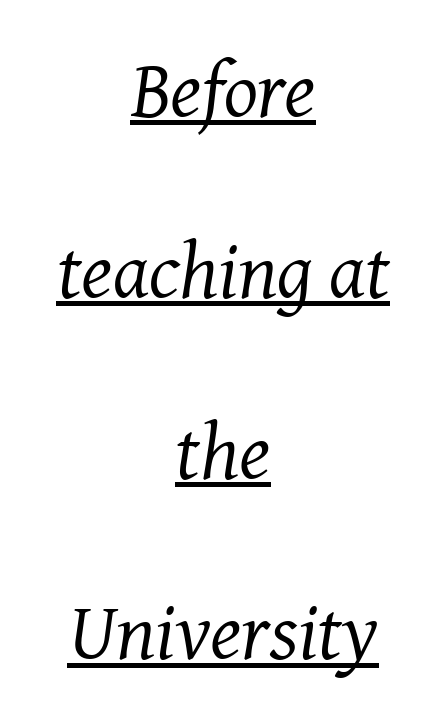
{"serif": "yes", "italic": "yes", "lean": "right", "slant_degrees": 7, "bold": "no", "weight": "regular", "width": "normal", "stroke_contrast": "medium", "x_height": "medium", "monospaced": "no", "underline": "yes", "align": "center", "line_spacing": "loose", "line_spacing_ratio": 2.26, "letter_spacing": "normal", "letter_spacing_em": 0.0, "glyph_px": 80}
